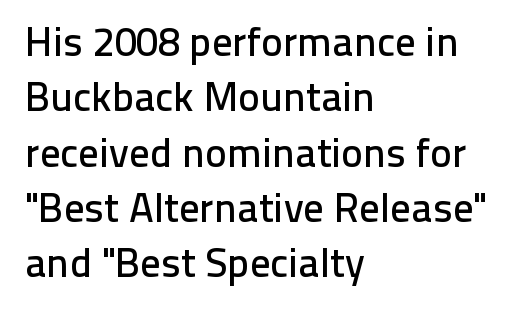
The image shows 41 px sans-serif type, upright; set left-aligned, normal line spacing (1.35x), normal letter spacing, not underlined; low stroke contrast and a medium x-height.
